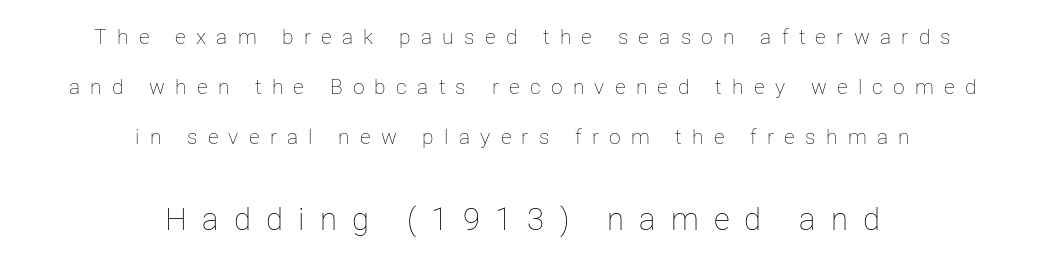
{"italic": "no", "bold": "no", "weight": "thin", "width": "normal", "stroke_contrast": "low", "x_height": "medium", "monospaced": "no", "underline": "no", "align": "center", "line_spacing": "loose", "line_spacing_ratio": 2.38, "letter_spacing": "wide", "letter_spacing_em": 0.49, "larger_block": "second", "size_ratio": 1.48, "glyph_px": 31}
